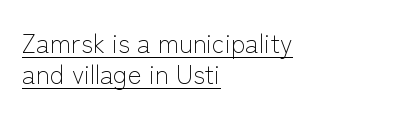
Q: Is the text bold? A: No.
Q: Is the text italic (slanted)? A: No, it is upright.
Q: Is the text underlined? A: Yes.
Q: How is the paragraph aligned? A: Left-aligned.
Q: Is the spacing between letters normal or unusually wide? A: Normal.
